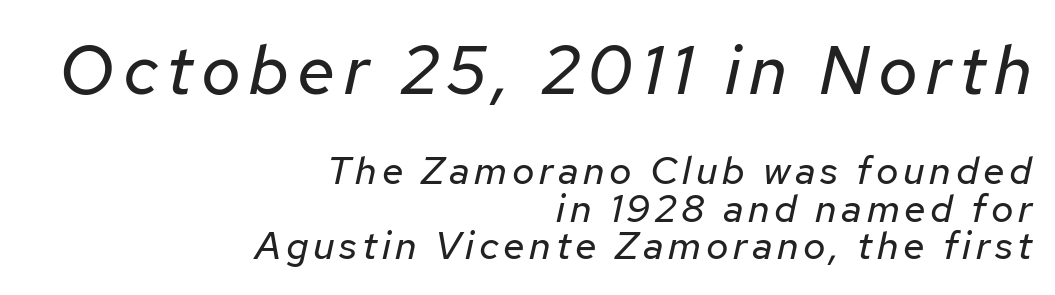
The image shows 69 px regular-weight type, italic (leaning right); set right-aligned, tight line spacing (0.96x), not underlined; the first (top) block is 1.77x larger; low stroke contrast and a medium x-height.
